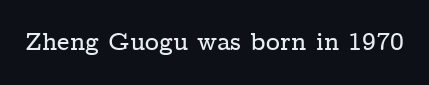
{"italic": "no", "underline": "no", "letter_spacing": "normal", "letter_spacing_em": 0.0, "glyph_px": 24}
